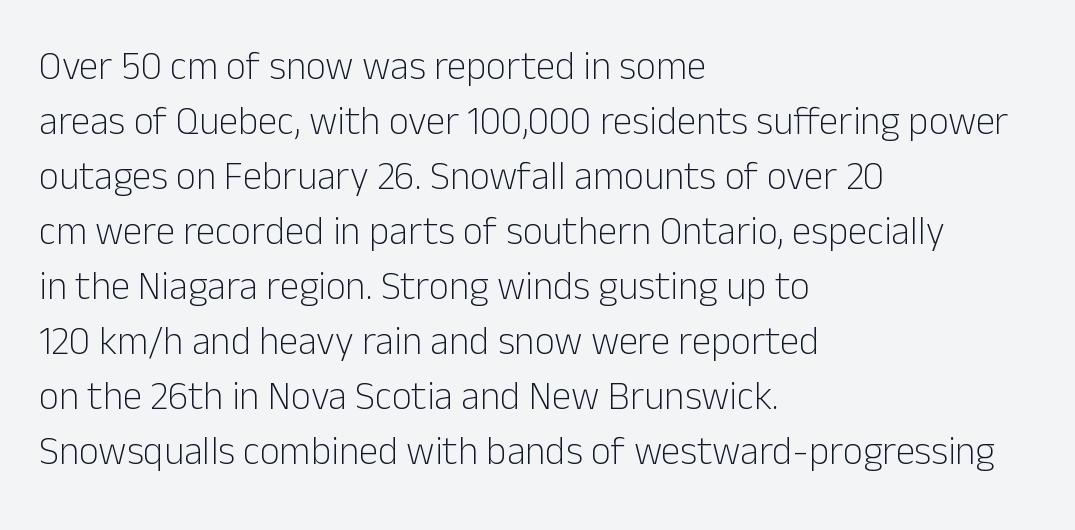
No extra ink here — the face is not bold. Visually the block forms a straight wall on the left and a jagged coastline on the right. The block of text has a typical density, with ordinary space between rows. The face used here is proportionally spaced, like ordinary book or web type.
